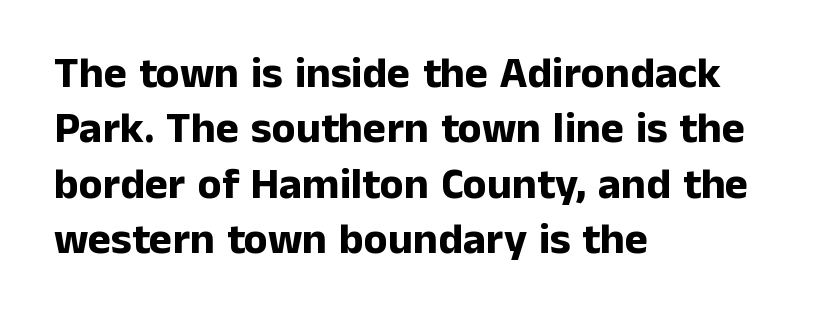
Q: Is the text bold? A: Yes.
Q: Is the text italic (slanted)? A: No, it is upright.
Q: Is the typeface a serif or a sans-serif typeface? A: Sans-serif.
Q: Is the text underlined? A: No.
Q: How is the paragraph aligned? A: Left-aligned.
Q: Is the spacing between letters normal or unusually wide? A: Normal.
Q: Is the spacing between lines tight, normal or loose? A: Normal.
Q: Width (condensed, normal, or wide)? A: Normal.
Q: Stroke contrast? A: Low.
Q: x-height? A: Medium.
Q: Monospaced? A: No.
